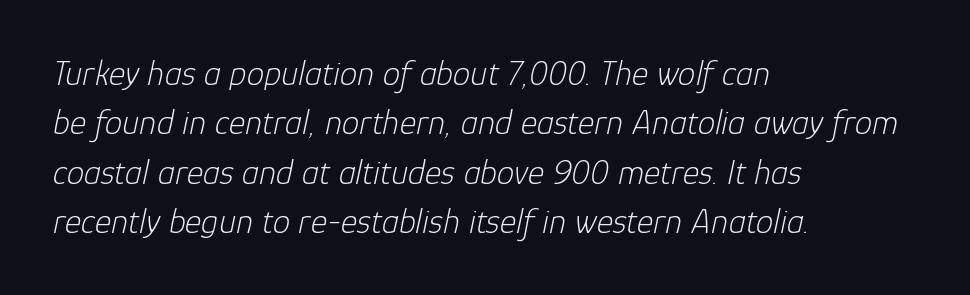
Q: Is the text bold? A: No.
Q: Is the text italic (slanted)? A: Yes, it leans right by about 12 degrees.
Q: Is the text underlined? A: No.
Q: How is the paragraph aligned? A: Left-aligned.
Q: Is the spacing between letters normal or unusually wide? A: Normal.
Q: Is the spacing between lines tight, normal or loose? A: Normal.
Q: Width (condensed, normal, or wide)? A: Normal.
Q: Stroke contrast? A: Low.
Q: x-height? A: Medium.
Q: Monospaced? A: No.
